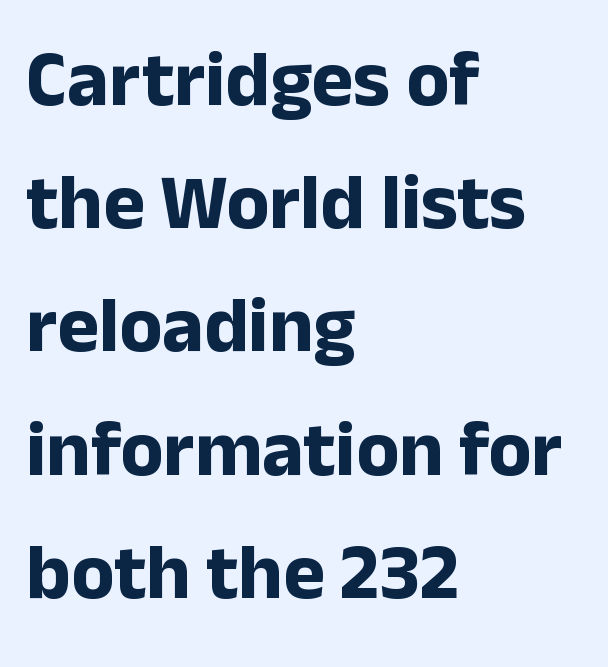
Type style note: lacks serifs. In CSS terms this would be text-align: left. Between one letter and the next there's only the usual sliver of space. Check the space under the baseline: it is left empty. You could not count columns in this text — the font is proportionally spaced.
